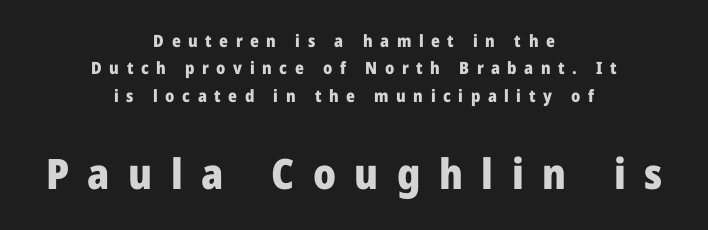
{"serif": "no", "italic": "no", "bold": "yes", "weight": "heavy", "width": "normal", "stroke_contrast": "low", "x_height": "medium", "monospaced": "no", "underline": "no", "align": "center", "line_spacing": "normal", "line_spacing_ratio": 1.61, "letter_spacing": "wide", "letter_spacing_em": 0.44, "larger_block": "second", "size_ratio": 2.47, "glyph_px": 42}
